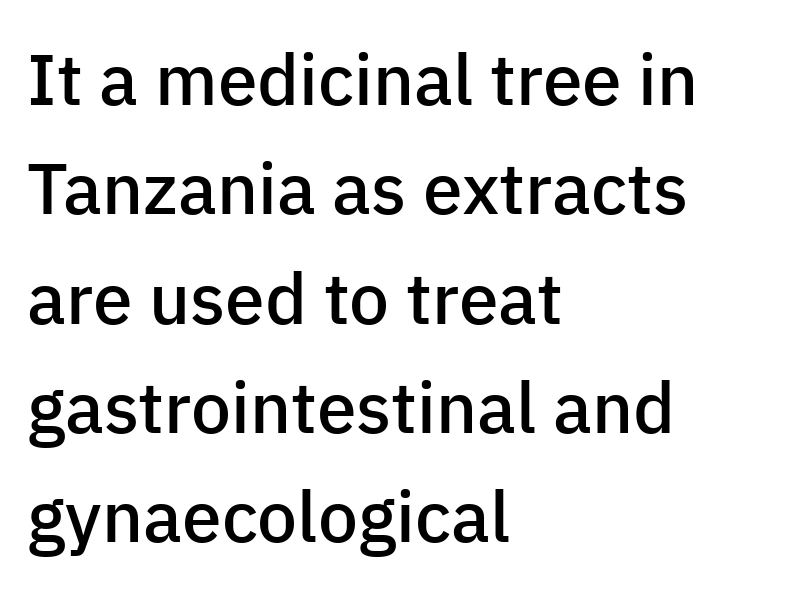
The image shows 71 px semibold sans-serif type, upright; set left-aligned, normal line spacing (1.54x), normal letter spacing, not underlined; low stroke contrast and a medium x-height.
